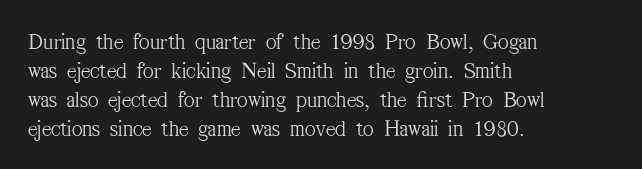
{"italic": "no", "bold": "no", "underline": "no", "align": "left", "line_spacing": "normal", "line_spacing_ratio": 1.26, "letter_spacing": "normal", "letter_spacing_em": 0.0, "glyph_px": 23}
